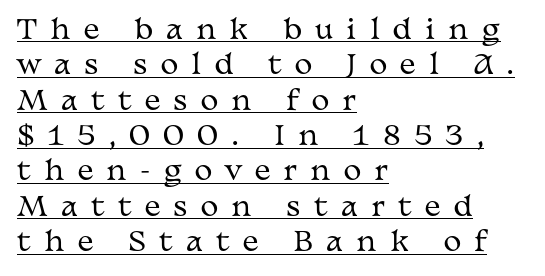
The image shows 27 px text type, upright; set left-aligned, normal line spacing (1.31x), unusually wide letter spacing (+0.49 em), underlined.
